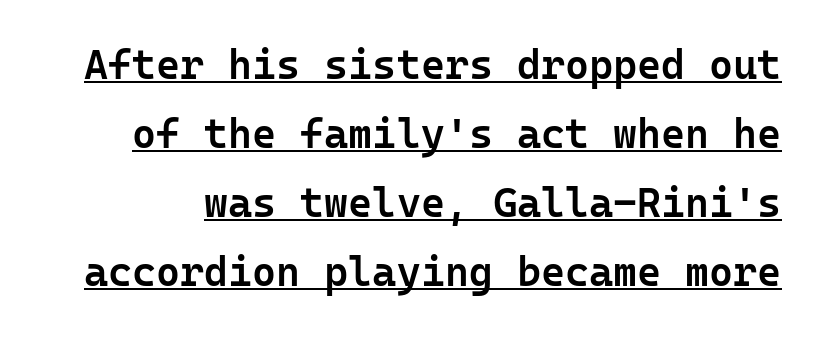
The image shows 41 px semibold sans-serif type, upright, monospaced; set normal line spacing (1.68x), normal letter spacing, underlined; low stroke contrast and a medium x-height.
